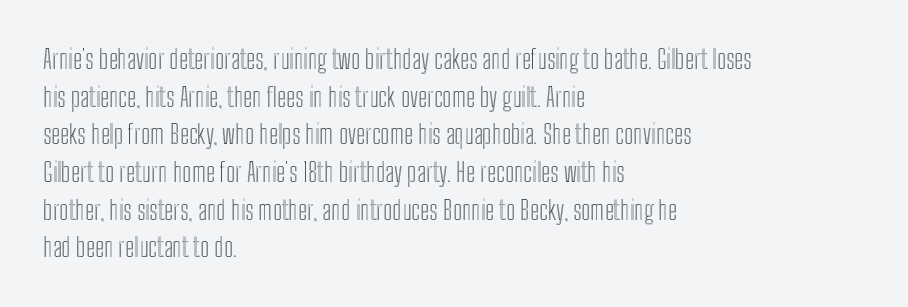
Which margin do the lines hug? The left one — the right edge is uneven. This sample uses plain, unmodified letter spacing. Glance below the letters and you will spot only blank space. Baseline-to-baseline distance is the conventional proportion of letter height.
